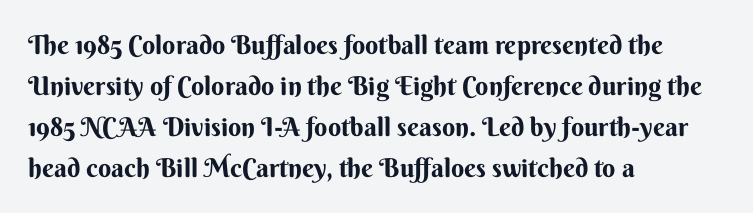
Q: Is the text bold? A: Yes.
Q: Is the text italic (slanted)? A: No, it is upright.
Q: Is the text underlined? A: No.
Q: How is the paragraph aligned? A: Left-aligned.
Q: Is the spacing between letters normal or unusually wide? A: Normal.
Q: Is the spacing between lines tight, normal or loose? A: Normal.
